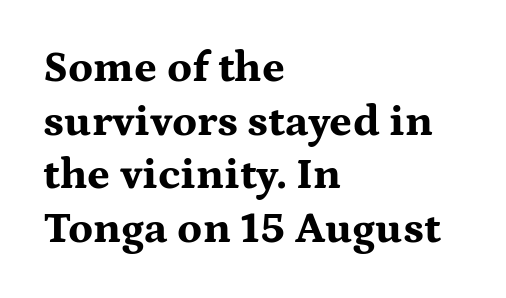
Q: Is the text bold? A: Yes.
Q: Is the text italic (slanted)? A: No, it is upright.
Q: Is the typeface a serif or a sans-serif typeface? A: Serif.
Q: Is the text underlined? A: No.
Q: How is the paragraph aligned? A: Left-aligned.
Q: Is the spacing between letters normal or unusually wide? A: Normal.
Q: Width (condensed, normal, or wide)? A: Wide.
Q: Stroke contrast? A: Medium.
Q: x-height? A: Medium.
Q: Monospaced? A: No.
